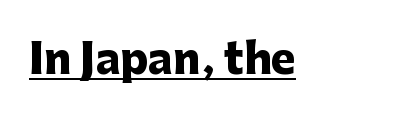
The image shows 41 px heavy sans-serif type, upright; set normal letter spacing, underlined; low stroke contrast and a medium x-height.
